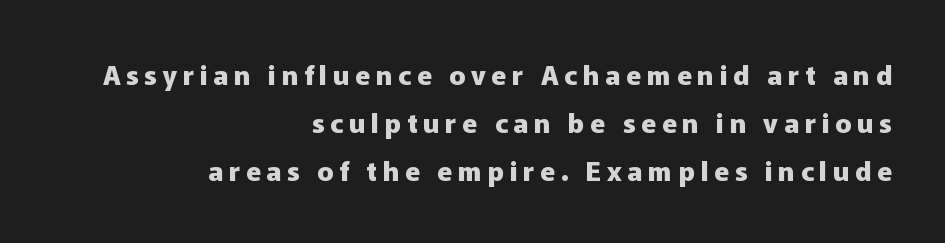
Q: Is the text bold? A: Yes.
Q: Is the text italic (slanted)? A: No, it is upright.
Q: Is the text underlined? A: No.
Q: How is the paragraph aligned? A: Right-aligned.
Q: Is the spacing between letters normal or unusually wide? A: Unusually wide.
